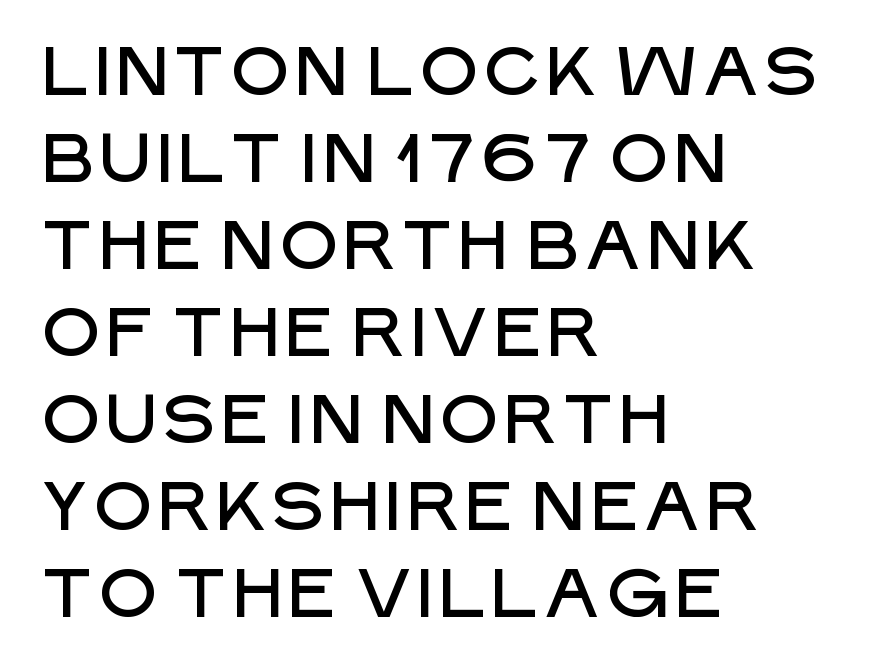
The image shows 69 px sans-serif type, upright; set left-aligned, normal line spacing (1.26x), normal letter spacing, not underlined; low stroke contrast and a large x-height.
